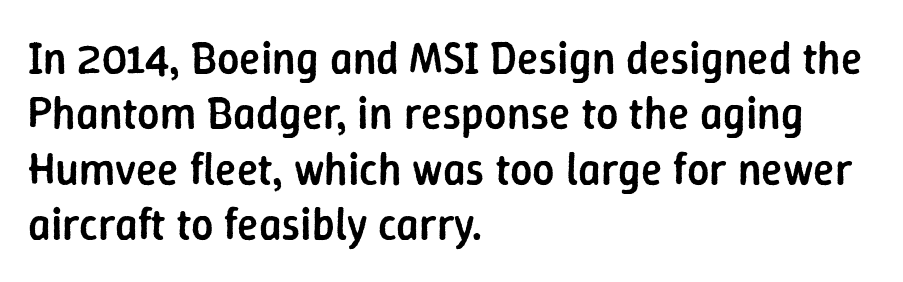
{"serif": "no", "italic": "no", "bold": "semi", "weight": "semibold", "width": "normal", "stroke_contrast": "low", "x_height": "medium", "monospaced": "no", "underline": "no", "align": "left", "line_spacing": "normal", "line_spacing_ratio": 1.26, "letter_spacing": "normal", "letter_spacing_em": 0.0, "glyph_px": 44}
